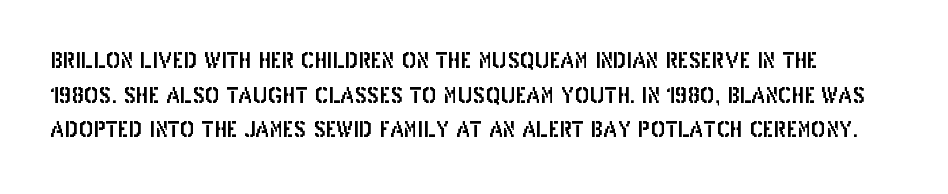
Q: Is the text italic (slanted)? A: No, it is upright.
Q: Is the text underlined? A: No.
Q: Is the spacing between letters normal or unusually wide? A: Normal.
Q: Is the spacing between lines tight, normal or loose? A: Normal.
